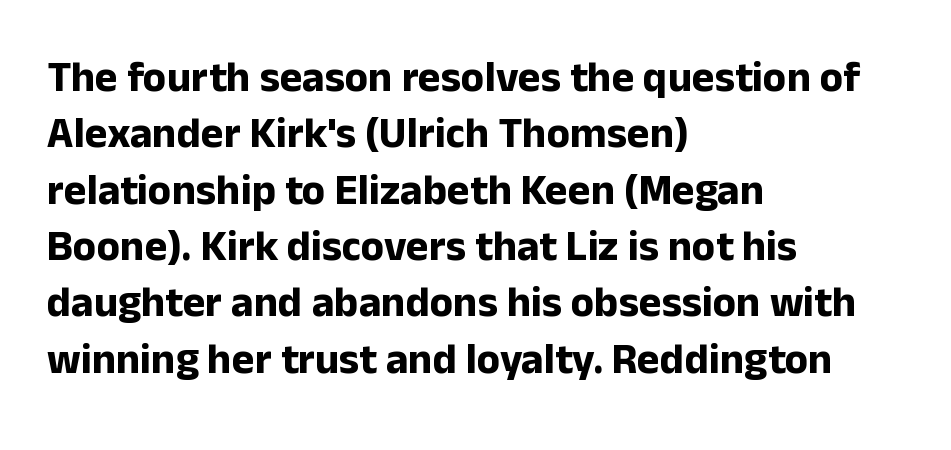
Q: Is the text bold? A: Yes.
Q: Is the text italic (slanted)? A: No, it is upright.
Q: Is the typeface a serif or a sans-serif typeface? A: Sans-serif.
Q: Is the text underlined? A: No.
Q: How is the paragraph aligned? A: Left-aligned.
Q: Is the spacing between letters normal or unusually wide? A: Normal.
Q: Is the spacing between lines tight, normal or loose? A: Normal.
Q: Width (condensed, normal, or wide)? A: Normal.
Q: Stroke contrast? A: Low.
Q: x-height? A: Medium.
Q: Monospaced? A: No.
